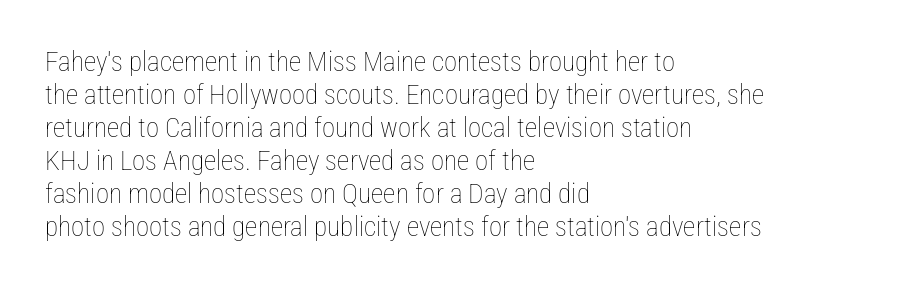
The image shows 27 px text type, upright; set left-aligned, line spacing 1.22x, normal letter spacing, not underlined.
